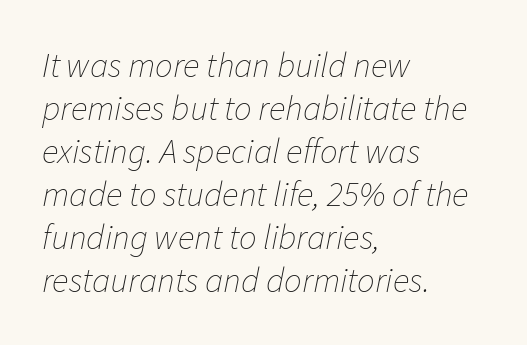
The image shows 35 px thin type, italic (leaning right); set left-aligned, line spacing 1.23x, normal letter spacing, not underlined; low stroke contrast and a medium x-height.
